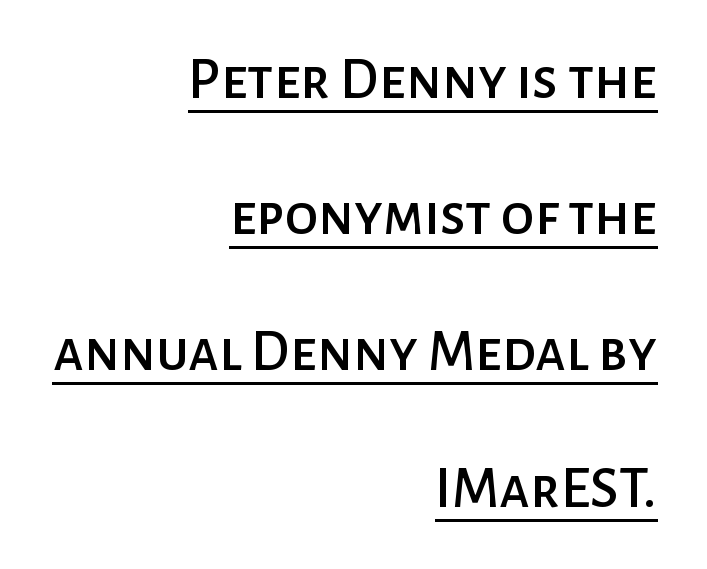
{"serif": "no", "italic": "no", "width": "normal", "stroke_contrast": "low", "x_height": "medium", "monospaced": "no", "underline": "yes", "align": "right", "line_spacing": "loose", "line_spacing_ratio": 2.27, "letter_spacing": "normal", "letter_spacing_em": 0.0, "glyph_px": 60}
